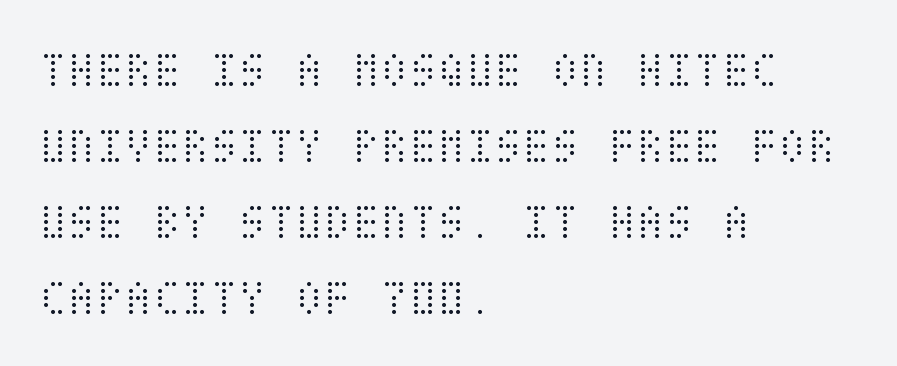
Here the glyphs are tracked normally, forming tight word shapes. Vertical strokes here are truly vertical. Notice how descenders clear the ascenders below comfortably — that's standard leading. Heaviness? Minimal to ordinary, like unemphasized prose. Anything drawn beneath the words? Only blank space.
